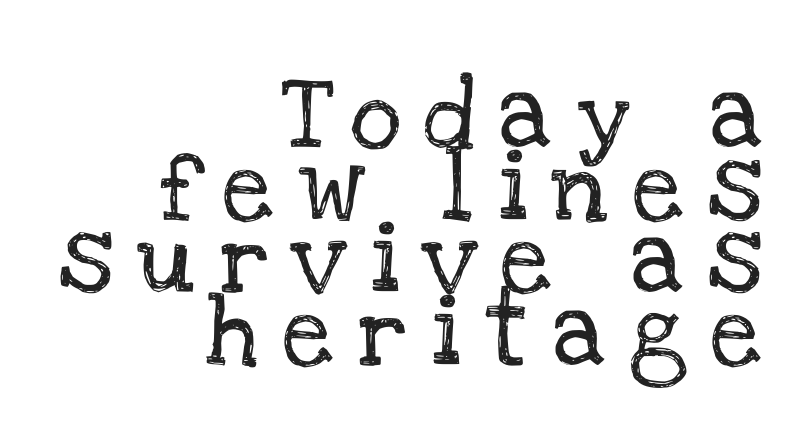
The image shows 72 px serif type, upright; set right-aligned, tight line spacing (1.01x), unusually wide letter spacing (+0.34 em), not underlined; low stroke contrast and a large x-height.
